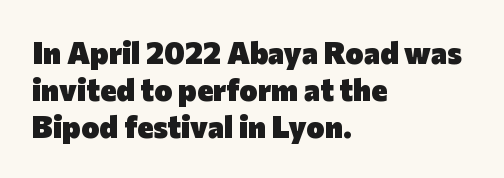
{"serif": "no", "italic": "no", "bold": "yes", "weight": "heavy", "width": "normal", "stroke_contrast": "low", "x_height": "medium", "monospaced": "no", "underline": "no", "align": "left", "line_spacing_ratio": 1.2, "letter_spacing": "normal", "letter_spacing_em": 0.0, "glyph_px": 31}
